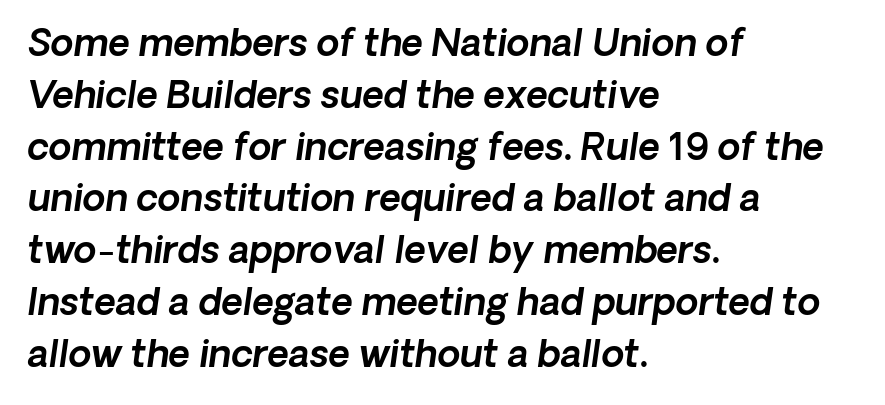
Q: Is the typeface a serif or a sans-serif typeface? A: Sans-serif.
Q: Is the text underlined? A: No.
Q: How is the paragraph aligned? A: Left-aligned.
Q: Is the spacing between letters normal or unusually wide? A: Normal.
Q: Is the spacing between lines tight, normal or loose? A: Normal.
Q: Width (condensed, normal, or wide)? A: Normal.
Q: x-height? A: Medium.
Q: Monospaced? A: No.
